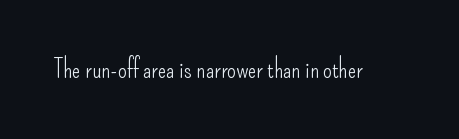
Q: Is the text bold? A: No.
Q: Is the text italic (slanted)? A: No, it is upright.
Q: Is the text underlined? A: No.
Q: Is the spacing between letters normal or unusually wide? A: Normal.
